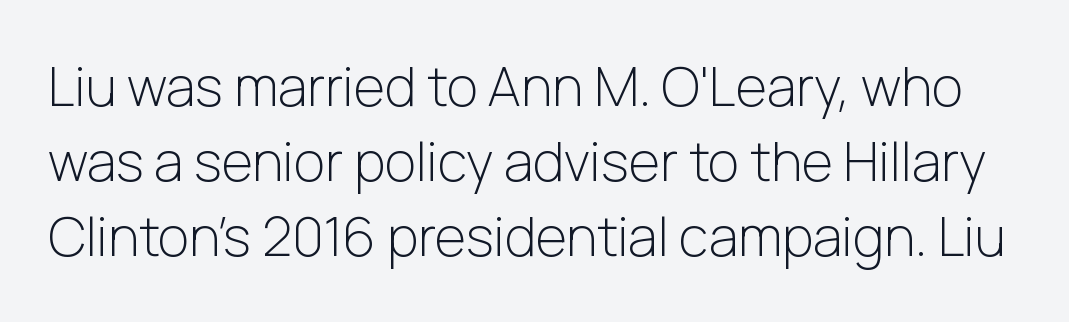
The image shows 54 px light sans-serif type, upright; set normal line spacing (1.39x), normal letter spacing, not underlined; low stroke contrast and a medium x-height.
